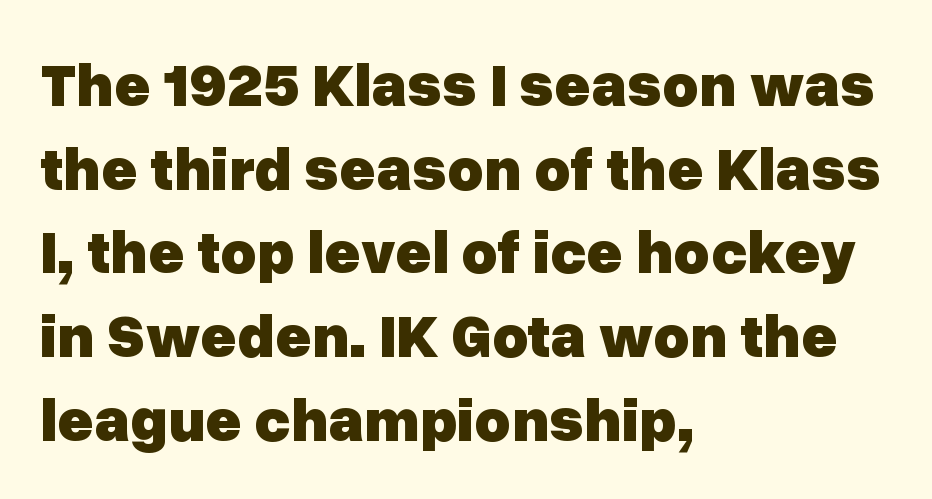
{"serif": "no", "italic": "no", "bold": "yes", "weight": "heavy", "width": "normal", "stroke_contrast": "low", "x_height": "medium", "monospaced": "no", "underline": "no", "align": "left", "line_spacing": "normal", "line_spacing_ratio": 1.35, "letter_spacing": "normal", "letter_spacing_em": 0.0, "glyph_px": 62}
